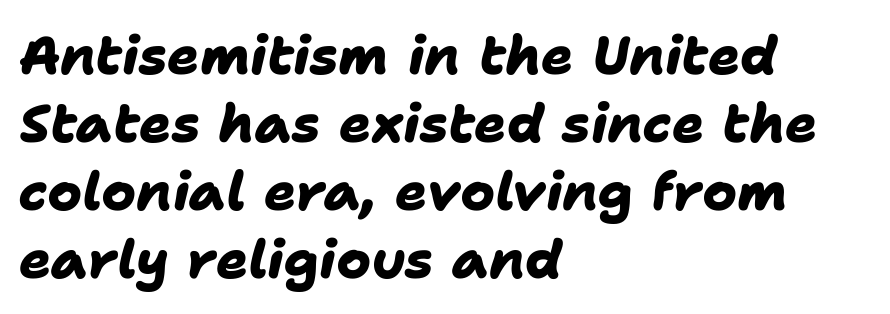
Q: Is the text bold? A: Yes.
Q: Is the typeface a serif or a sans-serif typeface? A: Sans-serif.
Q: Is the text underlined? A: No.
Q: How is the paragraph aligned? A: Left-aligned.
Q: Is the spacing between letters normal or unusually wide? A: Normal.
Q: Is the spacing between lines tight, normal or loose? A: Normal.
Q: Width (condensed, normal, or wide)? A: Normal.
Q: Stroke contrast? A: Low.
Q: x-height? A: Medium.
Q: Monospaced? A: No.
